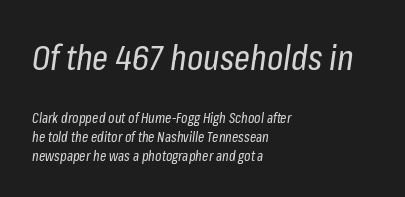
The passage shown is not bold in any degree. The ragged edge is on the right, which tells us the setting is flush left. The zone under the glyphs is completely vacant. Compared with ordinary roman type, these characters are visibly tilted. Nothing unusual about the tracking: characters are spaced as the font intends.
